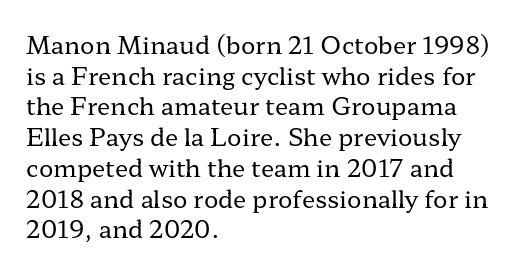
Is the type heavy? It reads as light-to-regular instead. Leftover space on each line is placed entirely after the last word. Characters follow at the spacing the type designer built in. The passage shown stacks its lines at a standard gap.
